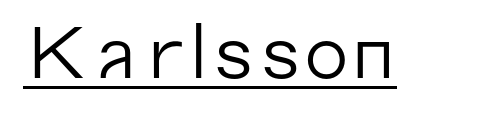
The image shows 73 px regular-weight sans-serif type, upright; set normal letter spacing, underlined; low stroke contrast and a medium x-height.
